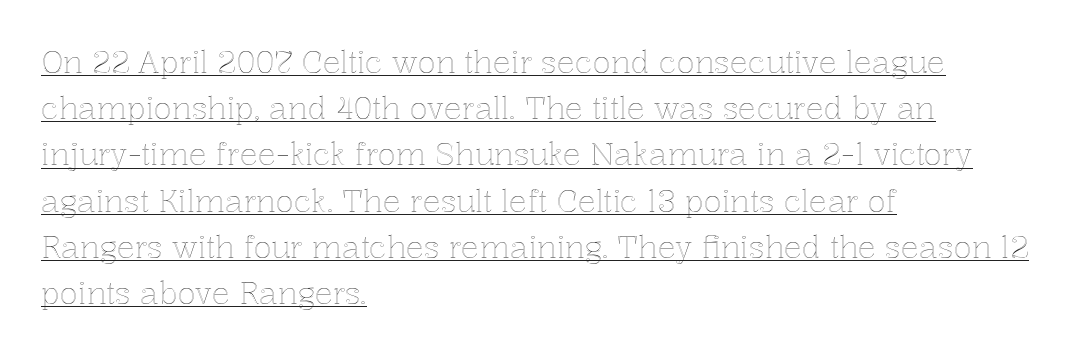
The image shows 30 px text type, upright; set left-aligned, normal line spacing (1.54x), normal letter spacing, underlined; a medium x-height.
